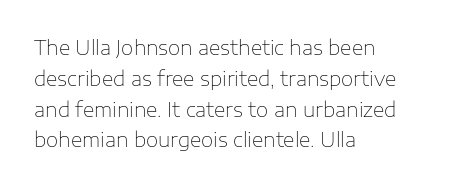
Unmarked baselines from the first word to the last. Between one letter and the next there's only the usual sliver of space. Left-aligned paragraph, ragged on the right. Compared with typical paragraphs, the rows here are spaced about the same. It's the straight-up-and-down kind of type.
